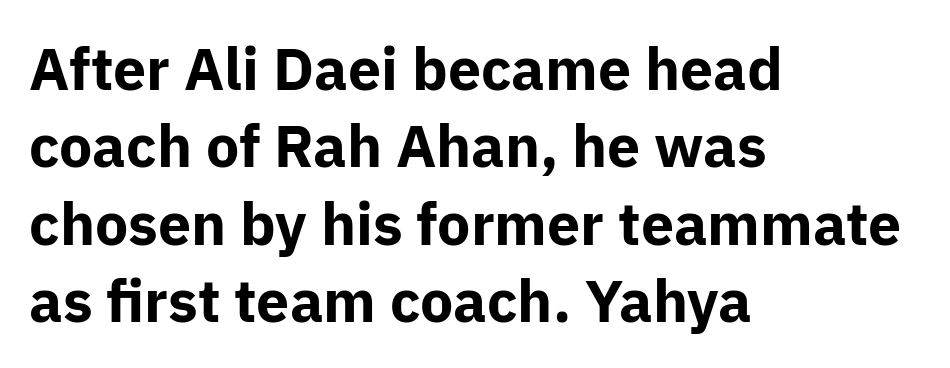
{"serif": "no", "italic": "no", "bold": "yes", "weight": "bold", "width": "normal", "stroke_contrast": "low", "x_height": "medium", "monospaced": "no", "underline": "no", "align": "left", "line_spacing": "normal", "line_spacing_ratio": 1.31, "letter_spacing": "normal", "letter_spacing_em": 0.0, "glyph_px": 59}
